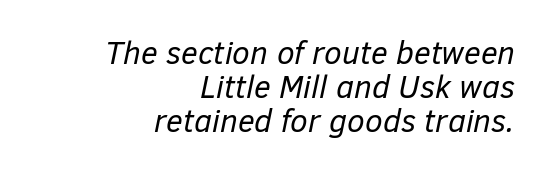
{"italic": "yes", "lean": "right", "slant_degrees": 12, "bold": "no", "weight": "regular", "width": "normal", "stroke_contrast": "low", "x_height": "medium", "monospaced": "no", "underline": "no", "align": "right", "line_spacing": "tight", "line_spacing_ratio": 1.06, "letter_spacing": "normal", "letter_spacing_em": 0.0, "glyph_px": 32}
